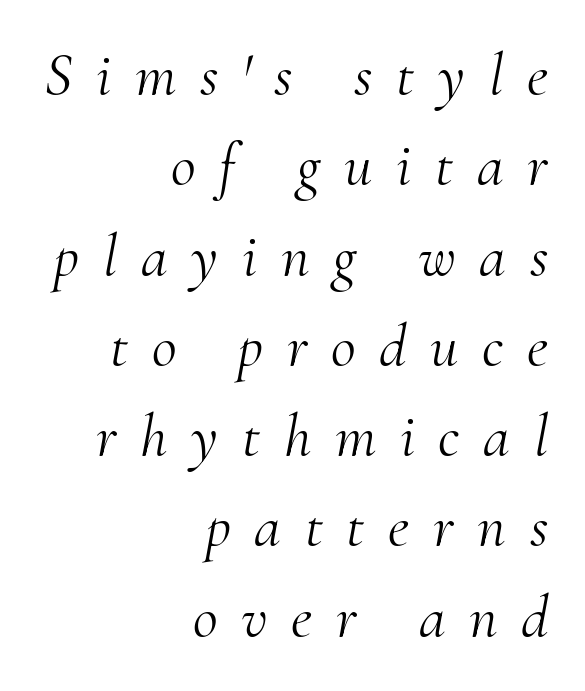
The image shows 61 px light serif type, italic (leaning right); set right-aligned, normal line spacing (1.48x), unusually wide letter spacing (+0.39 em), not underlined; medium stroke contrast and a small x-height.
